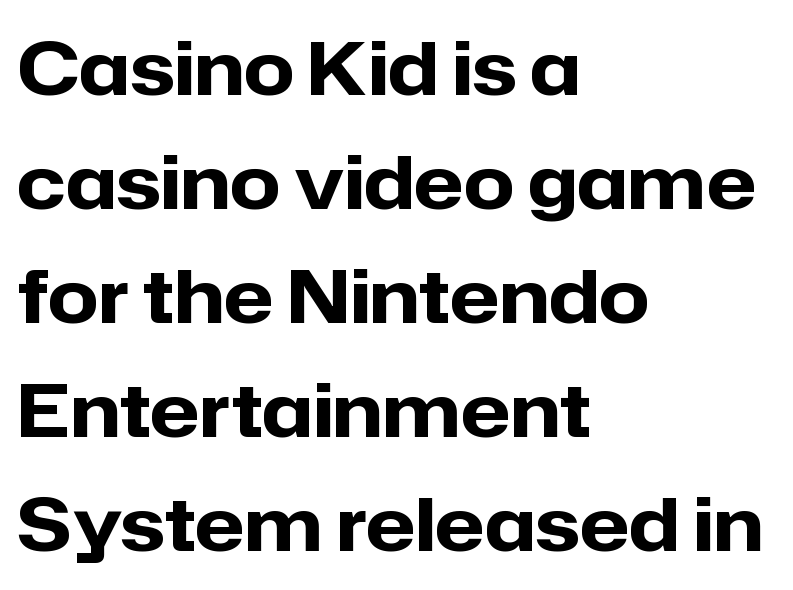
Note the varied advance widths — an 'i' is clearly narrower than an 'm'. A full-strength bold gives these letters their thick strokes. Rendered with straight, roman letterforms. If you drew a ruler down the left edge, every line would touch it.
